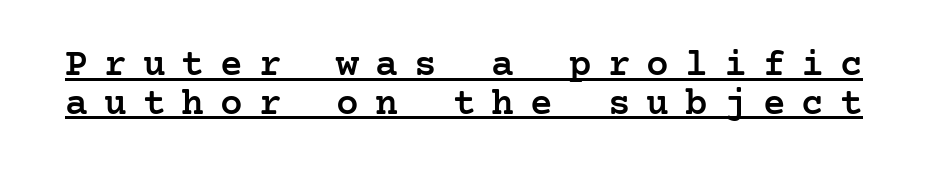
Q: Is the text bold? A: Semi-bold.
Q: Is the text italic (slanted)? A: No, it is upright.
Q: Is the typeface a serif or a sans-serif typeface? A: Serif.
Q: Is the text underlined? A: Yes.
Q: Is the spacing between letters normal or unusually wide? A: Unusually wide.
Q: Is the spacing between lines tight, normal or loose? A: Tight.
Q: Width (condensed, normal, or wide)? A: Normal.
Q: Stroke contrast? A: Low.
Q: x-height? A: Medium.
